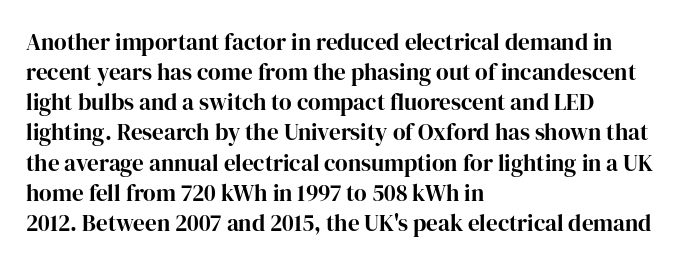
Does extra space separate the letters? No, they use regular spacing. The passage is arranged the way most books set body copy — flush left. Successive baselines arrive at the customary interval. Posture: upright roman. Is the type bold? Yes — the strokes are clearly thick and heavy.
